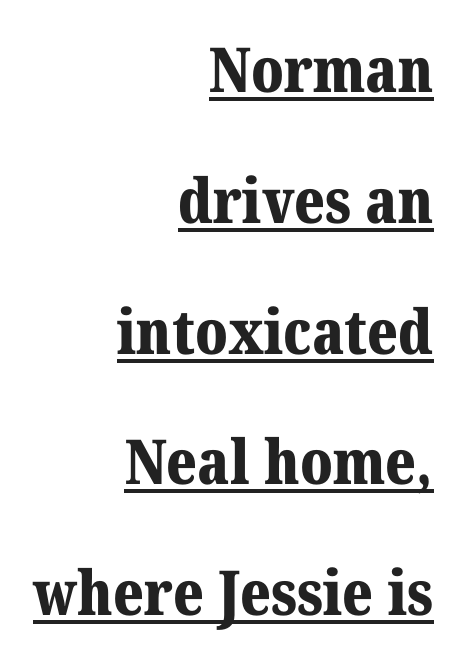
This sample uses an upright cut, with every glyph sitting square on the baseline. This sample has the flowing, uneven cadence of proportional lettering. The words here are underlined. In CSS terms this would be text-align: right. The designer went with a serif here, giving each stem small feet.
